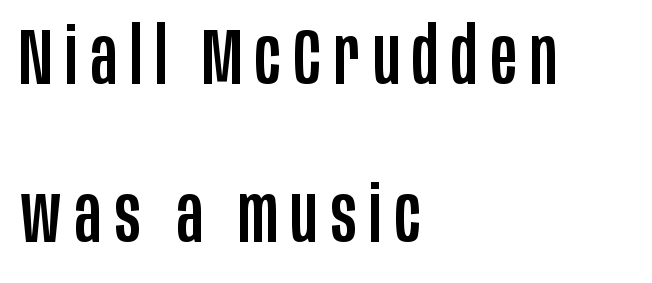
Here the designer chose a conventional face with non-uniform glyph widths. The lettering stays uniformly vertical, giving the passage a roman look. Check under the words: just untouched page. Loosely led — the rows are spread out. The typeface chosen for these lines omits serifs.
